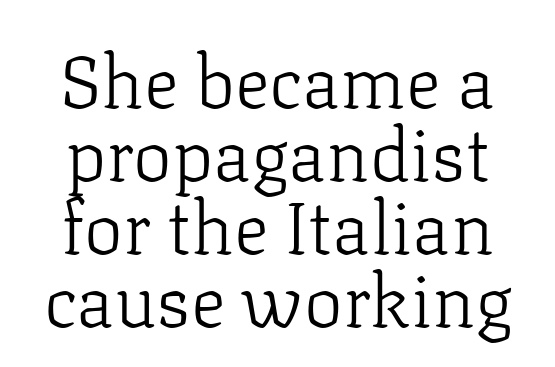
{"serif": "yes", "italic": "no", "bold": "no", "weight": "light", "width": "normal", "stroke_contrast": "low", "x_height": "medium", "monospaced": "no", "underline": "no", "align": "center", "line_spacing": "tight", "line_spacing_ratio": 1.0, "letter_spacing": "normal", "letter_spacing_em": 0.0, "glyph_px": 73}
